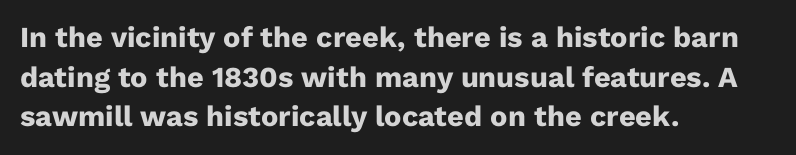
The image shows 29 px heavy sans-serif type, upright; set left-aligned, normal line spacing (1.37x), normal letter spacing, not underlined; low stroke contrast and a medium x-height.
